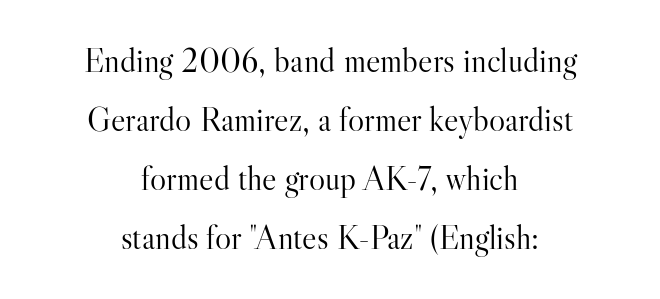
Q: Is the text bold? A: No.
Q: Is the text italic (slanted)? A: No, it is upright.
Q: Is the typeface a serif or a sans-serif typeface? A: Serif.
Q: Is the text underlined? A: No.
Q: How is the paragraph aligned? A: Centered.
Q: Is the spacing between letters normal or unusually wide? A: Normal.
Q: Width (condensed, normal, or wide)? A: Normal.
Q: Stroke contrast? A: High.
Q: x-height? A: Small.
Q: Monospaced? A: No.
